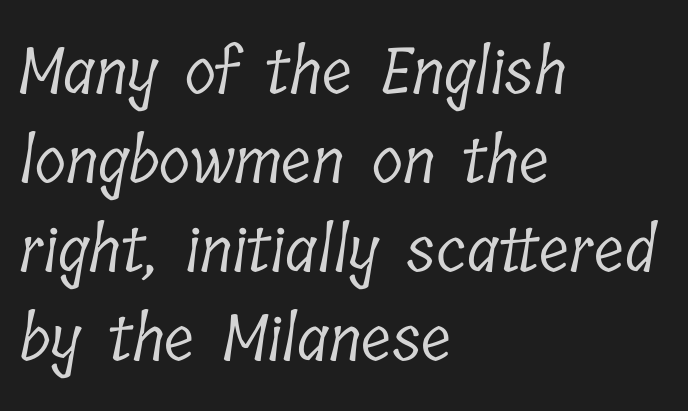
Tracking value appears to be zero — textbook default spacing. Is the block centered? No — it sits flush against the left margin. Is this a fixed-width face? No — the glyphs have proportional, varying widths. A typesetter would call this leading conventional body-copy spacing.
